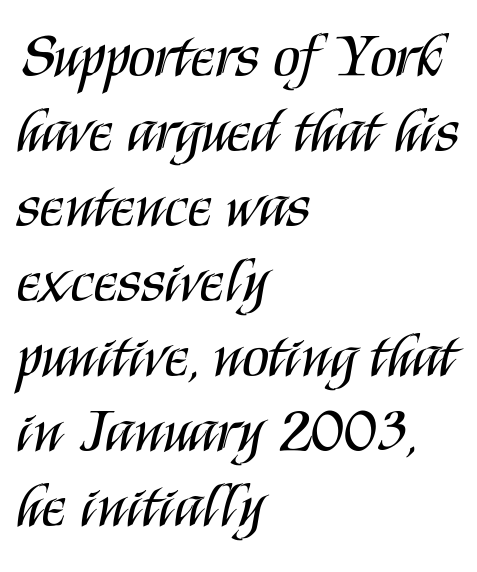
{"serif": "no", "bold": "no", "weight": "regular", "width": "condensed", "stroke_contrast": "medium", "x_height": "large", "monospaced": "no", "underline": "no", "align": "left", "line_spacing_ratio": 1.21, "letter_spacing": "normal", "letter_spacing_em": 0.0, "glyph_px": 62}
